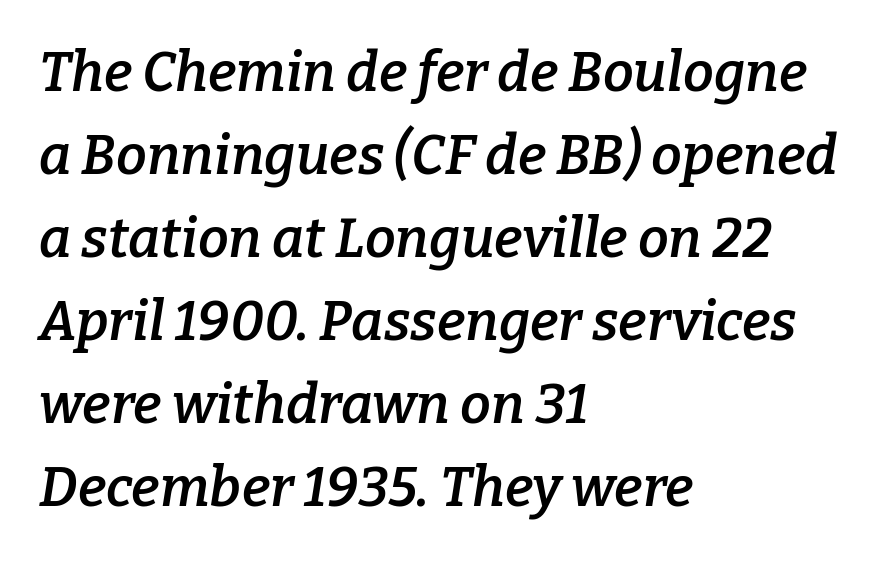
{"serif": "yes", "italic": "yes", "lean": "right", "slant_degrees": 9, "bold": "semi", "weight": "semibold", "width": "normal", "stroke_contrast": "low", "x_height": "medium", "monospaced": "no", "underline": "no", "align": "left", "line_spacing": "normal", "line_spacing_ratio": 1.51, "letter_spacing": "normal", "letter_spacing_em": 0.0, "glyph_px": 55}
